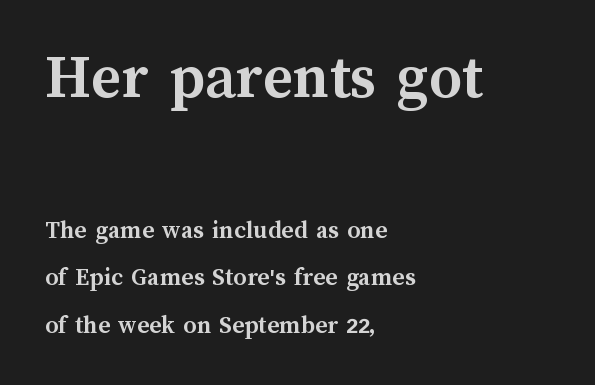
{"italic": "no", "bold": "yes", "weight": "semibold", "width": "normal", "stroke_contrast": "medium", "x_height": "medium", "monospaced": "no", "underline": "no", "align": "left", "line_spacing_ratio": 1.84, "letter_spacing": "normal", "letter_spacing_em": 0.0, "larger_block": "first", "size_ratio": 2.5, "glyph_px": 65}
